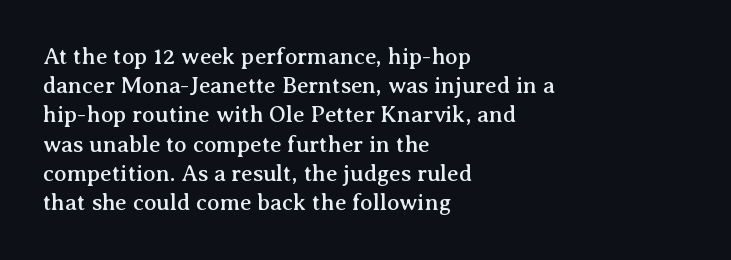
The image shows 23 px text type, upright; set left-aligned, normal line spacing (1.27x), normal letter spacing, not underlined.
